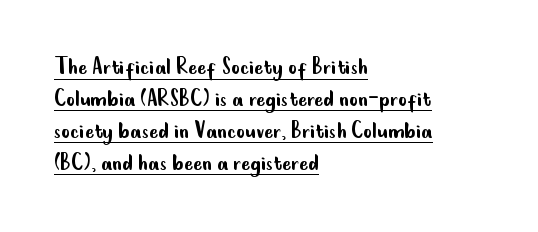
Q: Is the text bold? A: No.
Q: Is the text italic (slanted)? A: No, it is upright.
Q: Is the text underlined? A: Yes.
Q: How is the paragraph aligned? A: Left-aligned.
Q: Is the spacing between letters normal or unusually wide? A: Normal.
